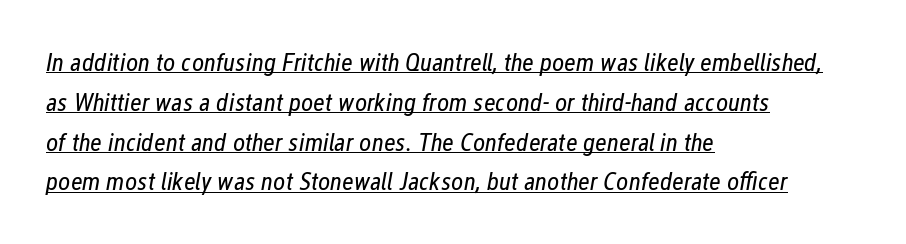
{"italic": "yes", "lean": "right", "slant_degrees": 12, "bold": "no", "underline": "yes", "align": "left", "line_spacing": "normal", "line_spacing_ratio": 1.53, "letter_spacing": "normal", "letter_spacing_em": 0.0, "glyph_px": 26}
